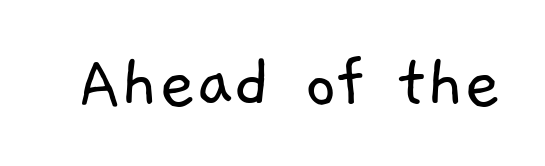
Do the characters align in a grid? No, the font is proportional. Default kerning and tracking; the words read as compact shapes. The text was rendered using a sans face with plain stroke endings. Weight: in the light-to-regular range. Type without underlining.
